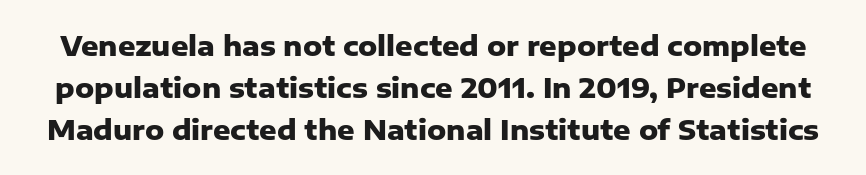
{"italic": "no", "bold": "yes", "underline": "no", "line_spacing": "normal", "line_spacing_ratio": 1.56, "letter_spacing": "normal", "letter_spacing_em": 0.0, "glyph_px": 27}
